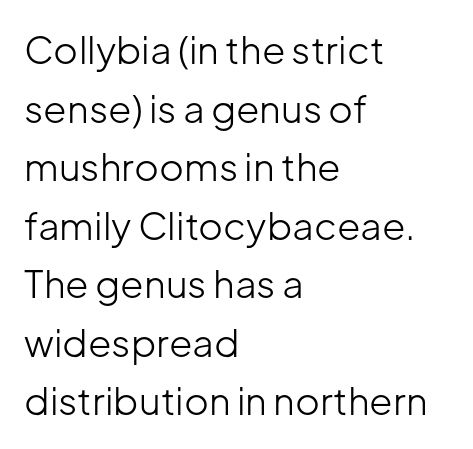
{"serif": "no", "italic": "no", "bold": "no", "weight": "light", "width": "normal", "stroke_contrast": "low", "x_height": "medium", "monospaced": "no", "underline": "no", "align": "left", "line_spacing": "normal", "line_spacing_ratio": 1.54, "letter_spacing": "normal", "letter_spacing_em": 0.0, "glyph_px": 38}
